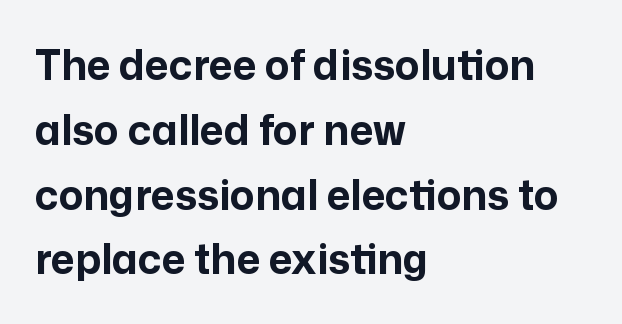
Q: Is the text bold? A: Yes.
Q: Is the text italic (slanted)? A: No, it is upright.
Q: Is the typeface a serif or a sans-serif typeface? A: Sans-serif.
Q: Is the text underlined? A: No.
Q: How is the paragraph aligned? A: Left-aligned.
Q: Is the spacing between letters normal or unusually wide? A: Normal.
Q: Is the spacing between lines tight, normal or loose? A: Normal.
Q: Width (condensed, normal, or wide)? A: Normal.
Q: Stroke contrast? A: Low.
Q: x-height? A: Medium.
Q: Monospaced? A: No.
